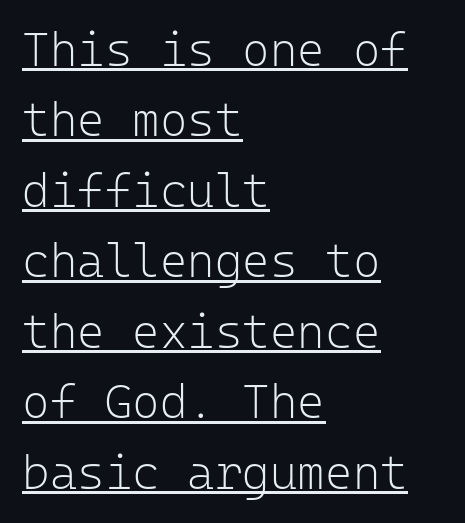
The image shows 47 px light sans-serif type, upright, monospaced; set left-aligned, normal line spacing (1.5x), normal letter spacing, underlined; low stroke contrast and a medium x-height.
